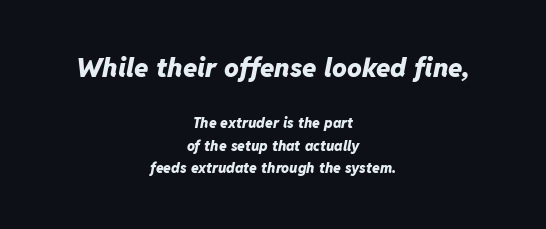
The image shows 26 px bold type, italic (leaning right); set centered, normal line spacing (1.62x), normal letter spacing, not underlined; the first (top) block is 1.86x larger.
